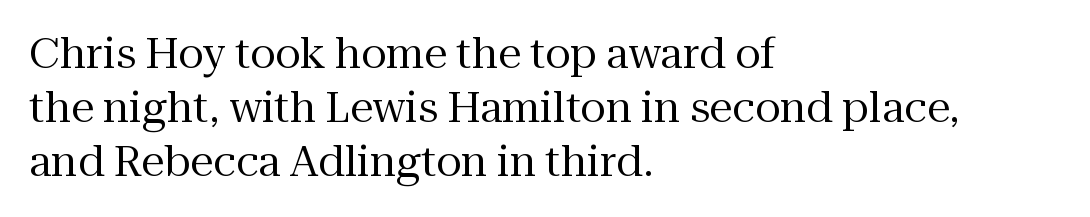
Q: Is the text bold? A: No.
Q: Is the text italic (slanted)? A: No, it is upright.
Q: Is the typeface a serif or a sans-serif typeface? A: Serif.
Q: Is the text underlined? A: No.
Q: How is the paragraph aligned? A: Left-aligned.
Q: Is the spacing between letters normal or unusually wide? A: Normal.
Q: Is the spacing between lines tight, normal or loose? A: Normal.
Q: Width (condensed, normal, or wide)? A: Normal.
Q: Stroke contrast? A: Medium.
Q: x-height? A: Medium.
Q: Monospaced? A: No.
